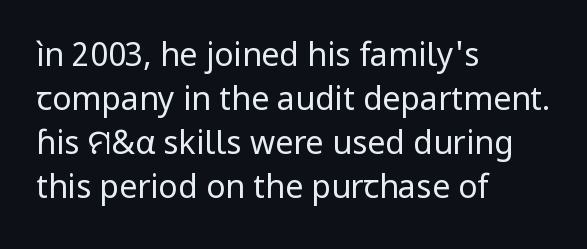
The image shows 32 px regular-weight sans-serif type, upright; set left-aligned, normal line spacing (1.38x), normal letter spacing, not underlined; low stroke contrast and a medium x-height.
